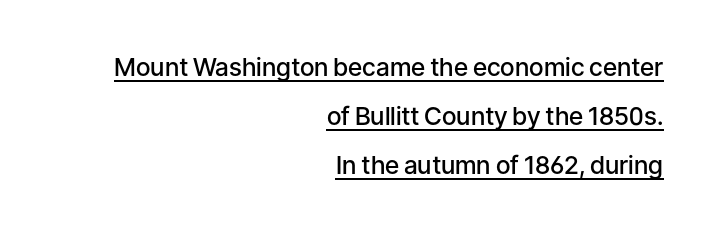
The image shows 25 px text type, upright; set right-aligned, loose line spacing (1.97x), normal letter spacing, underlined.
